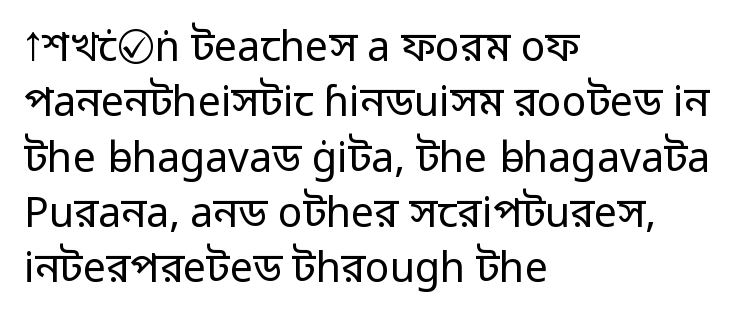
Does the copy run flush right? No — it runs flush left. The rendering uses natural spacing where letterforms have individual widths. The characters are drawn with everyday or finer stroke widths. Here the glyphs are tracked normally, forming tight word shapes.
